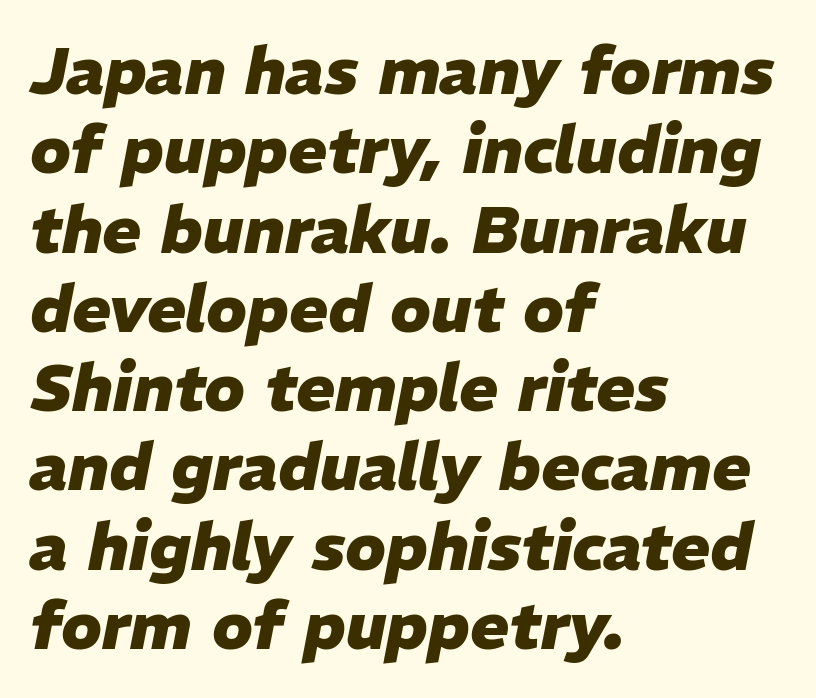
Q: Is the text bold? A: Yes.
Q: Is the text italic (slanted)? A: Yes, it leans right by about 11 degrees.
Q: Is the text underlined? A: No.
Q: How is the paragraph aligned? A: Left-aligned.
Q: Is the spacing between letters normal or unusually wide? A: Normal.
Q: Width (condensed, normal, or wide)? A: Normal.
Q: Stroke contrast? A: Low.
Q: x-height? A: Medium.
Q: Monospaced? A: No.
